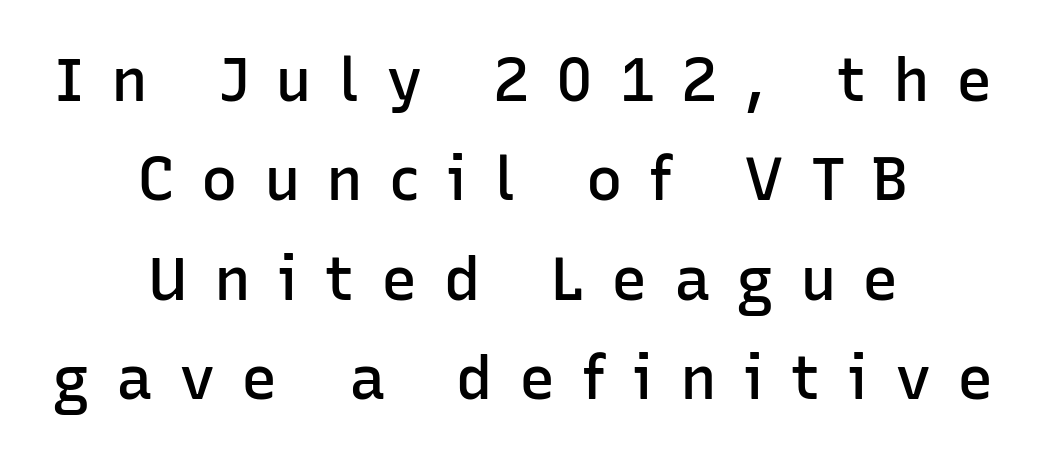
Q: Is the text bold? A: Semi-bold.
Q: Is the text italic (slanted)? A: No, it is upright.
Q: Is the typeface a serif or a sans-serif typeface? A: Sans-serif.
Q: Is the text underlined? A: No.
Q: How is the paragraph aligned? A: Centered.
Q: Is the spacing between letters normal or unusually wide? A: Unusually wide.
Q: Is the spacing between lines tight, normal or loose? A: Normal.
Q: Width (condensed, normal, or wide)? A: Normal.
Q: Stroke contrast? A: Low.
Q: x-height? A: Medium.
Q: Monospaced? A: No.
